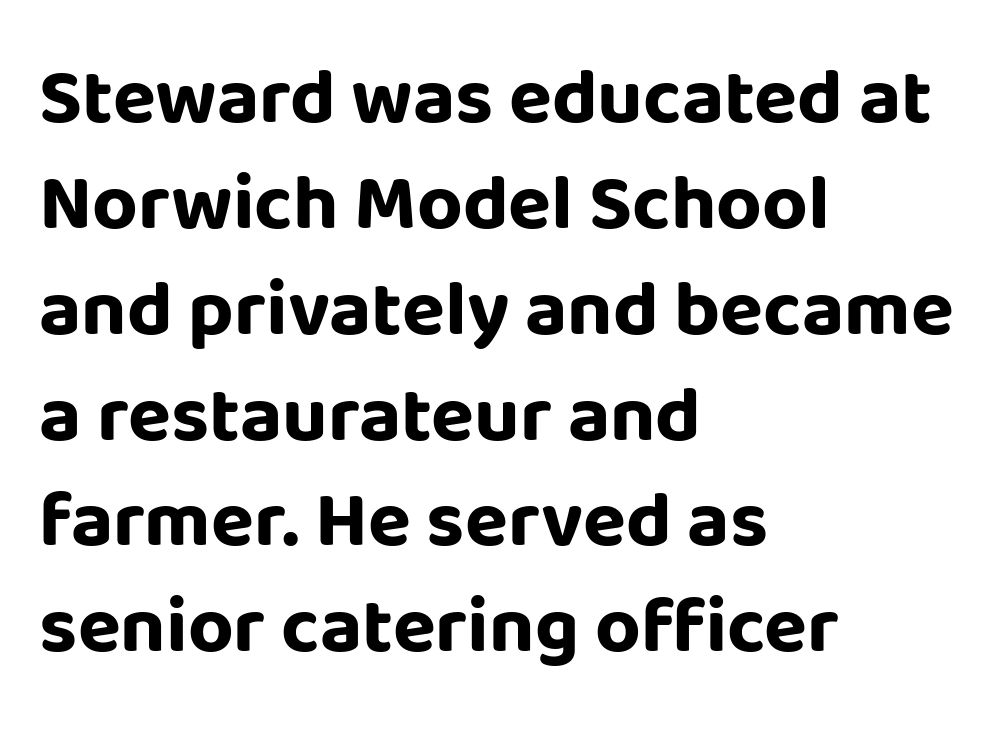
The image shows 79 px bold sans-serif type, upright; set left-aligned, normal line spacing (1.34x), normal letter spacing, not underlined; low stroke contrast and a large x-height.
